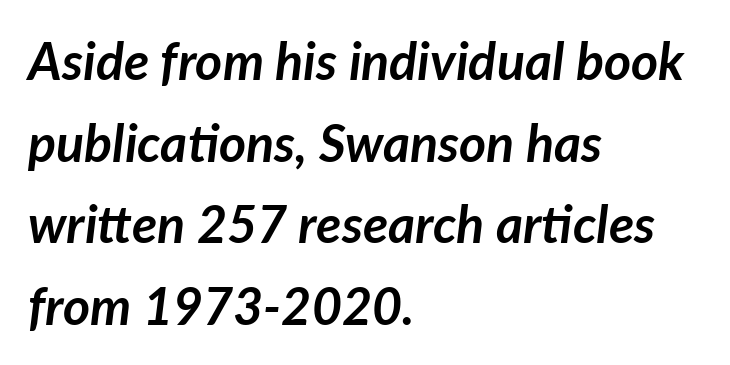
{"italic": "yes", "lean": "right", "slant_degrees": 7, "bold": "yes", "weight": "semibold", "width": "normal", "stroke_contrast": "low", "x_height": "medium", "monospaced": "no", "underline": "no", "align": "left", "line_spacing": "normal", "line_spacing_ratio": 1.57, "letter_spacing": "normal", "letter_spacing_em": 0.0, "glyph_px": 52}
